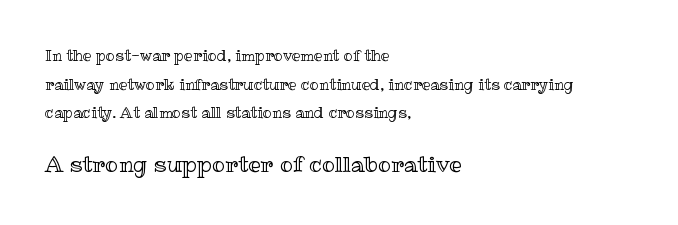
{"italic": "no", "underline": "no", "align": "left", "line_spacing": "loose", "line_spacing_ratio": 1.91, "letter_spacing": "normal", "letter_spacing_em": 0.0, "larger_block": "second", "size_ratio": 1.47, "glyph_px": 22}
